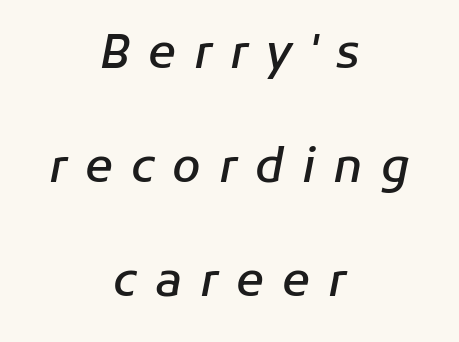
The image shows 46 px semibold type, italic (leaning right); set centered, loose line spacing (2.48x), unusually wide letter spacing (+0.39 em), not underlined; low stroke contrast and a medium x-height.
